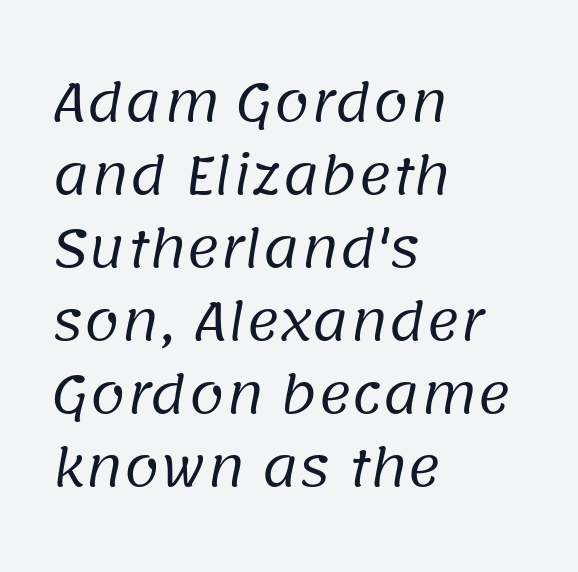
{"serif": "no", "bold": "no", "weight": "regular", "width": "normal", "stroke_contrast": "low", "x_height": "large", "monospaced": "no", "underline": "no", "align": "left", "line_spacing": "normal", "line_spacing_ratio": 1.43, "letter_spacing": "normal", "letter_spacing_em": 0.0, "glyph_px": 51}
